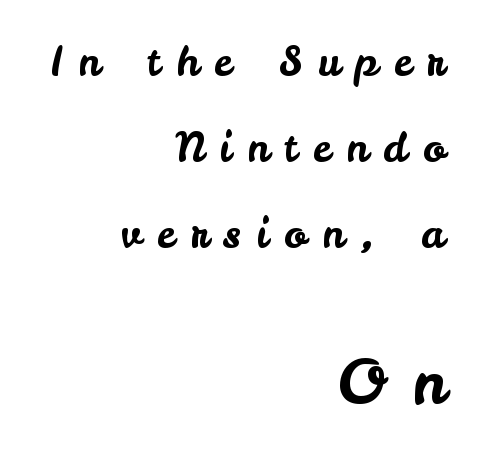
The image shows 62 px sans-serif type; set right-aligned, loose line spacing (2.1x), unusually wide letter spacing (+0.38 em), not underlined; the second (bottom) block is 1.51x larger; low stroke contrast and a small x-height.
